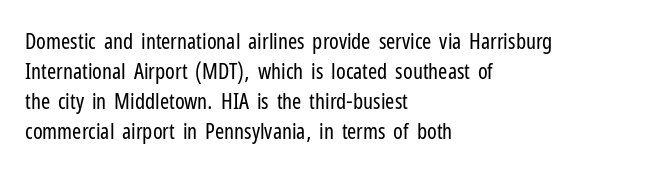
Q: Is the text bold? A: No.
Q: Is the text italic (slanted)? A: No, it is upright.
Q: Is the text underlined? A: No.
Q: How is the paragraph aligned? A: Left-aligned.
Q: Is the spacing between letters normal or unusually wide? A: Normal.
Q: Is the spacing between lines tight, normal or loose? A: Normal.
